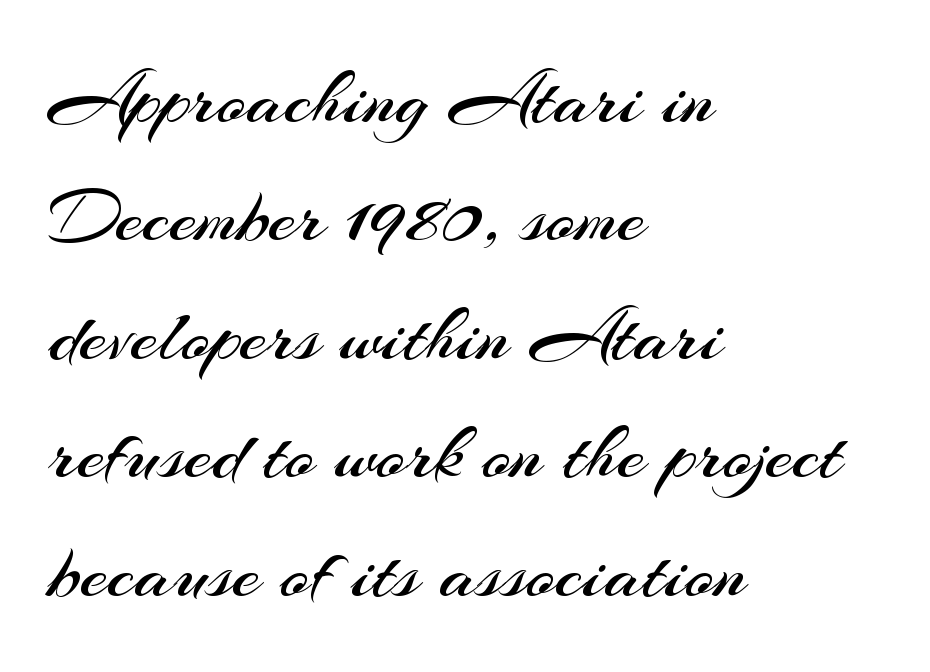
The image shows 79 px regular-weight sans-serif type; set left-aligned, normal line spacing (1.5x), normal letter spacing, not underlined; medium stroke contrast and a small x-height.
